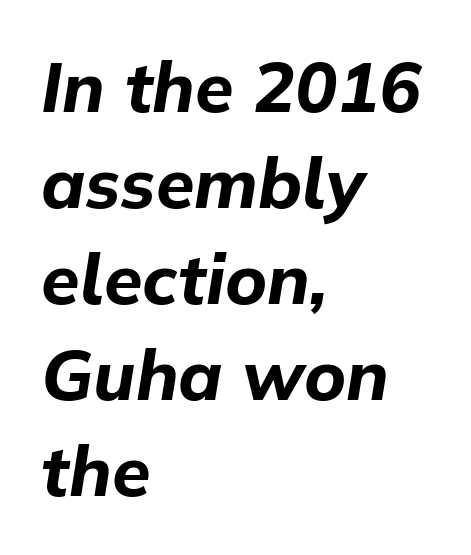
The face used here has the dense, thick strokes of a bold. The passage shown stacks its lines at a standard gap. Type without underlining. The typesetter chose a ragged-right arrangement here.
